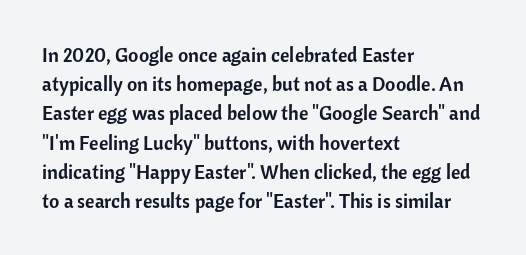
A bare baseline throughout the passage. Tracking value appears to be zero — textbook default spacing. The lettering holds an erect, upright posture throughout. The lines in this sample share a left origin and differ only in where they stop.
